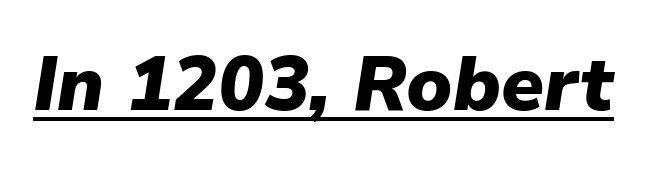
{"italic": "yes", "lean": "right", "slant_degrees": 9, "bold": "yes", "weight": "heavy", "width": "normal", "stroke_contrast": "low", "x_height": "medium", "monospaced": "no", "underline": "yes", "letter_spacing": "normal", "letter_spacing_em": 0.0, "glyph_px": 76}
